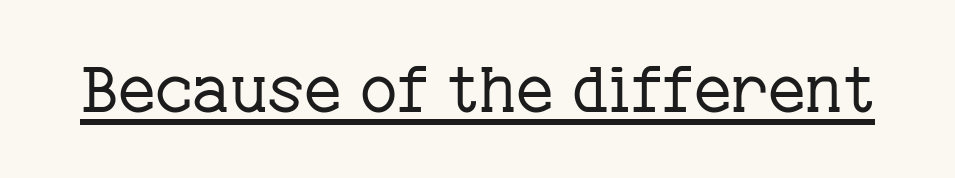
Q: Is the text bold? A: No.
Q: Is the text italic (slanted)? A: No, it is upright.
Q: Is the typeface a serif or a sans-serif typeface? A: Serif.
Q: Is the text underlined? A: Yes.
Q: Is the spacing between letters normal or unusually wide? A: Normal.
Q: Width (condensed, normal, or wide)? A: Normal.
Q: Stroke contrast? A: Low.
Q: x-height? A: Medium.
Q: Monospaced? A: No.
